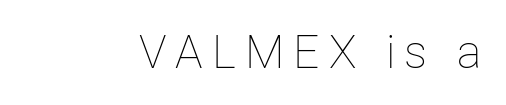
The image shows 46 px thin type, upright; set unusually wide letter spacing (+0.2 em), not underlined; low stroke contrast and a medium x-height.
